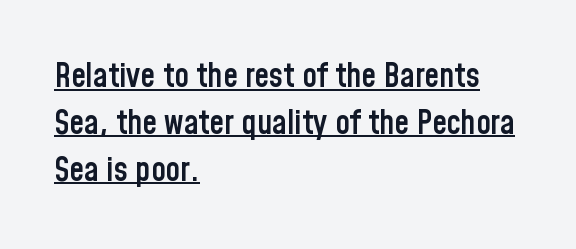
{"serif": "no", "italic": "no", "bold": "semi", "weight": "semibold", "width": "condensed", "stroke_contrast": "low", "x_height": "medium", "monospaced": "no", "underline": "yes", "align": "left", "line_spacing": "normal", "line_spacing_ratio": 1.42, "letter_spacing": "normal", "letter_spacing_em": 0.0, "glyph_px": 33}
